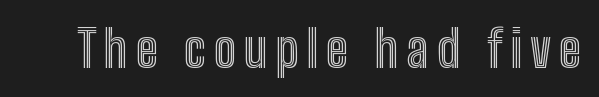
Q: Is the text italic (slanted)? A: No, it is upright.
Q: Is the text underlined? A: No.
Q: Width (condensed, normal, or wide)? A: Condensed.
Q: x-height? A: Medium.
Q: Monospaced? A: No.
